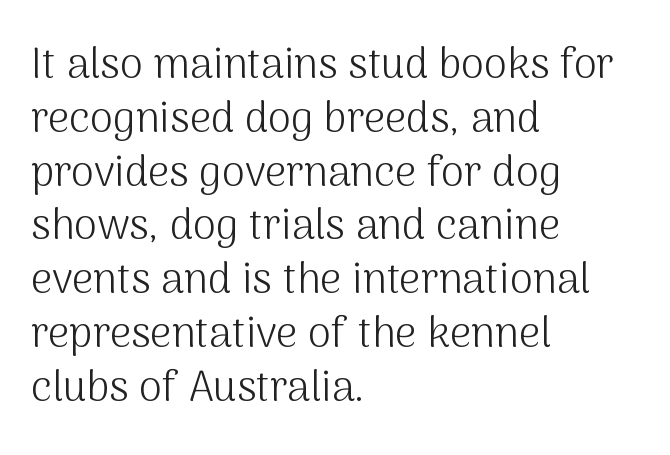
{"serif": "no", "italic": "no", "bold": "no", "weight": "light", "width": "normal", "stroke_contrast": "medium", "x_height": "medium", "monospaced": "no", "underline": "no", "align": "left", "line_spacing": "normal", "line_spacing_ratio": 1.28, "letter_spacing": "normal", "letter_spacing_em": 0.0, "glyph_px": 42}
